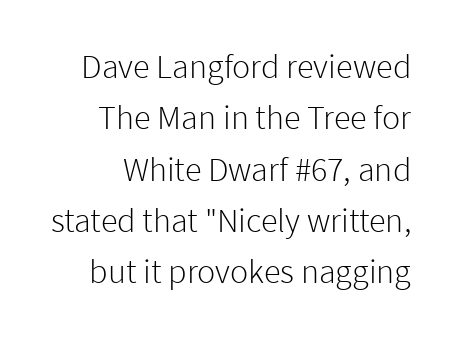
The image shows 34 px light sans-serif type, upright; set normal line spacing (1.51x), normal letter spacing, not underlined; low stroke contrast and a medium x-height.
